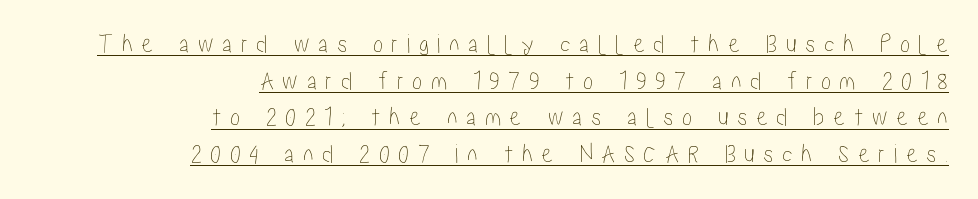
Q: Is the text italic (slanted)? A: No, it is upright.
Q: Is the text underlined? A: Yes.
Q: How is the paragraph aligned? A: Right-aligned.
Q: Is the spacing between letters normal or unusually wide? A: Unusually wide.
Q: Is the spacing between lines tight, normal or loose? A: Normal.
